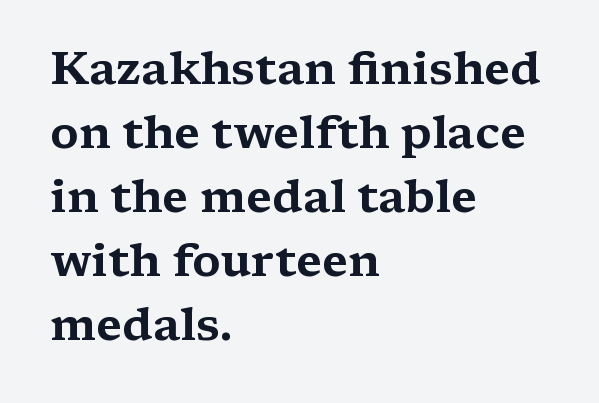
Q: Is the text italic (slanted)? A: No, it is upright.
Q: Is the typeface a serif or a sans-serif typeface? A: Serif.
Q: Is the text underlined? A: No.
Q: How is the paragraph aligned? A: Left-aligned.
Q: Is the spacing between letters normal or unusually wide? A: Normal.
Q: Is the spacing between lines tight, normal or loose? A: Normal.
Q: Width (condensed, normal, or wide)? A: Wide.
Q: Stroke contrast? A: Medium.
Q: x-height? A: Medium.
Q: Monospaced? A: No.
